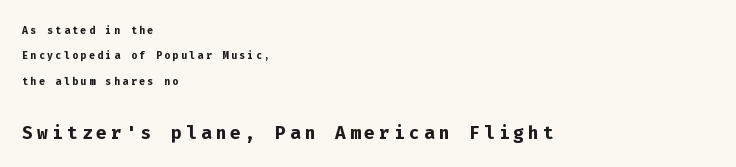
Q: Is the text bold? A: Yes.
Q: Is the text italic (slanted)? A: No, it is upright.
Q: Is the text underlined? A: No.
Q: How is the paragraph aligned? A: Left-aligned.
Q: Which block of text is set in a larger size, the first (top) or the second (bottom)? A: The second (bottom) one.
